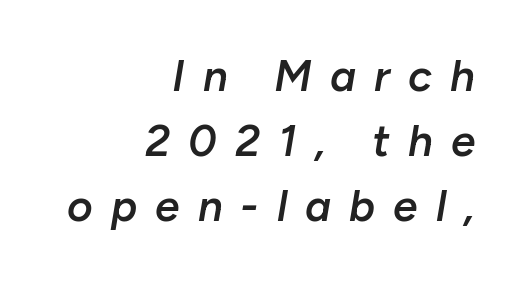
{"italic": "yes", "lean": "right", "slant_degrees": 10, "bold": "semi", "weight": "semibold", "width": "normal", "stroke_contrast": "low", "x_height": "medium", "monospaced": "no", "underline": "no", "align": "right", "line_spacing": "normal", "line_spacing_ratio": 1.48, "letter_spacing": "wide", "letter_spacing_em": 0.41, "glyph_px": 44}
